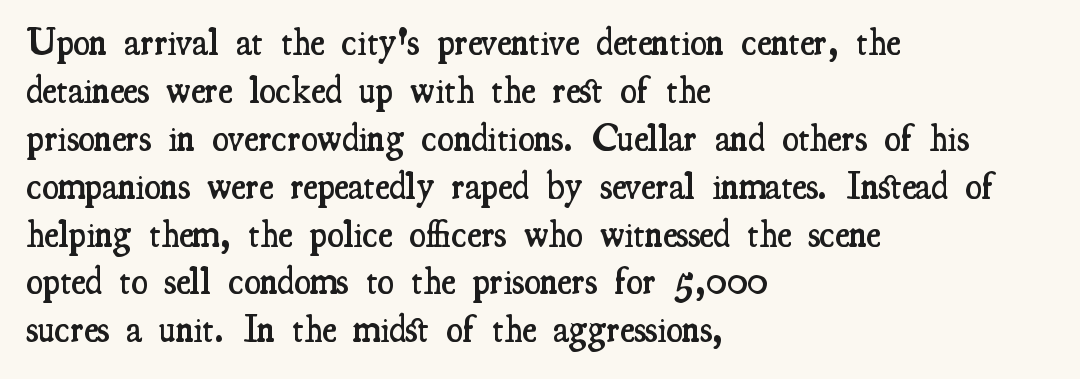
Q: Is the text bold? A: Semi-bold.
Q: Is the text italic (slanted)? A: No, it is upright.
Q: Is the typeface a serif or a sans-serif typeface? A: Serif.
Q: Is the text underlined? A: No.
Q: How is the paragraph aligned? A: Left-aligned.
Q: Is the spacing between letters normal or unusually wide? A: Normal.
Q: Is the spacing between lines tight, normal or loose? A: Normal.
Q: Width (condensed, normal, or wide)? A: Condensed.
Q: Stroke contrast? A: Medium.
Q: x-height? A: Small.
Q: Monospaced? A: No.
